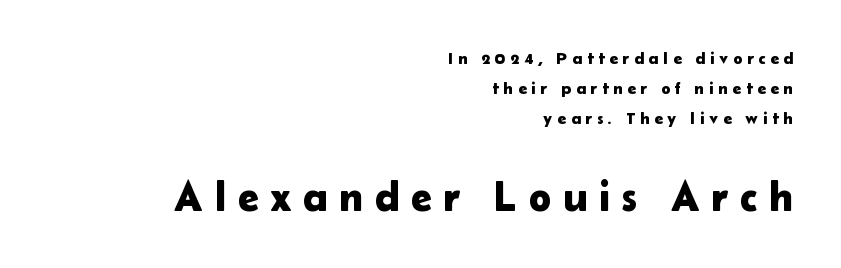
The image shows 42 px sans-serif type, upright; set right-aligned, line spacing 1.77x, unusually wide letter spacing (+0.28 em), not underlined; the second (bottom) block is 2.47x larger; low stroke contrast and a medium x-height.
